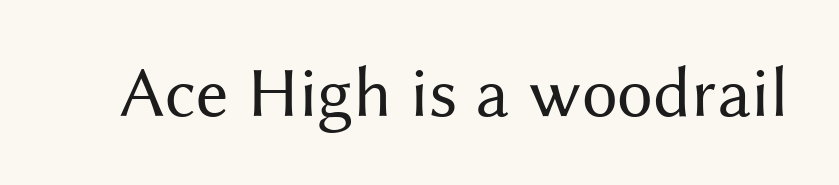
The image shows 72 px regular-weight sans-serif type, upright; set normal letter spacing, not underlined; medium stroke contrast and a medium x-height.
